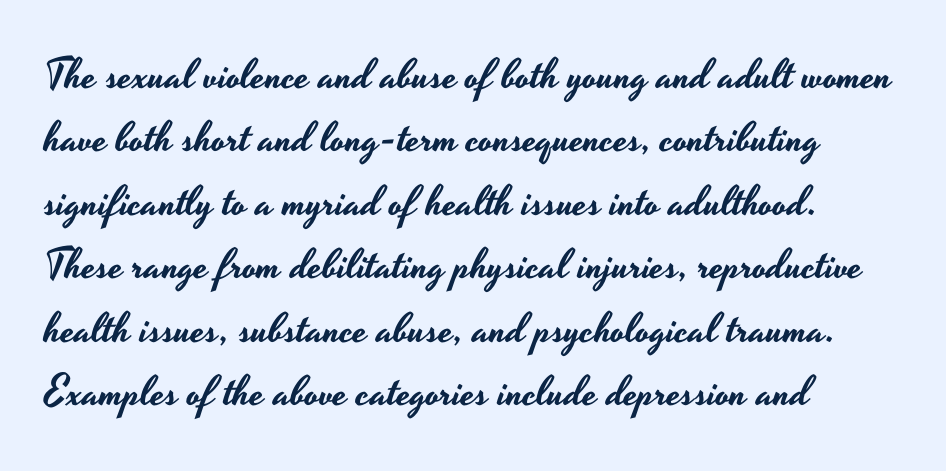
Check under the words: just untouched page. Casual observation: everything's shoved over to the left. Looks like regular typesetting: each glyph gets only the width it needs.
